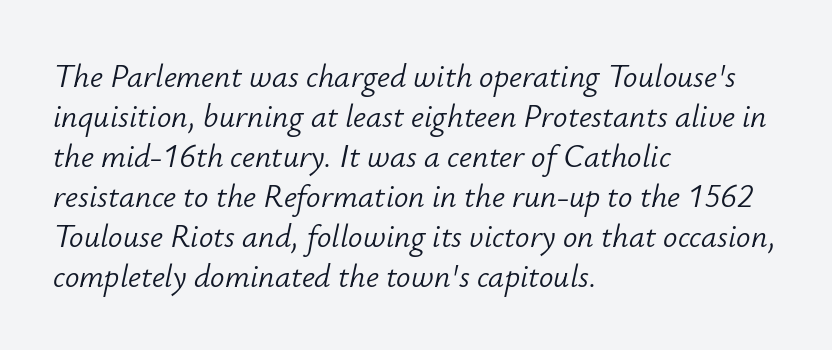
The image shows 32 px light type, italic (leaning right); set left-aligned, normal line spacing (1.25x), normal letter spacing, not underlined; low stroke contrast and a small x-height.
